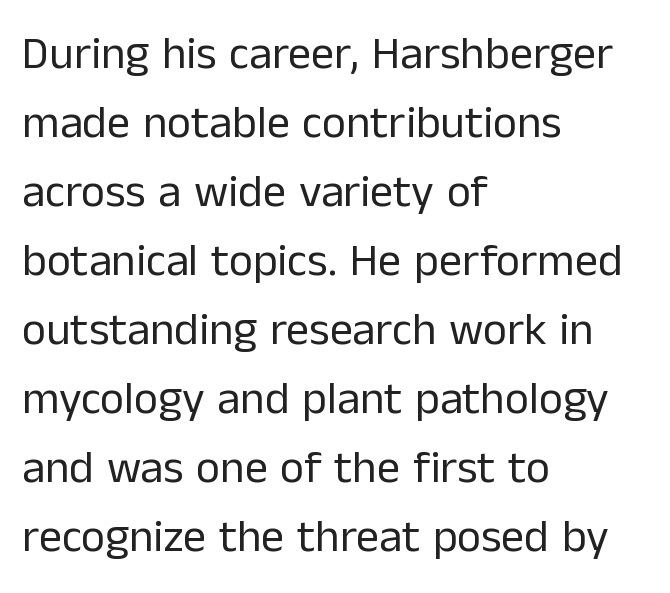
The image shows 46 px regular-weight sans-serif type, upright; set left-aligned, normal line spacing (1.5x), normal letter spacing, not underlined; low stroke contrast and a medium x-height.
